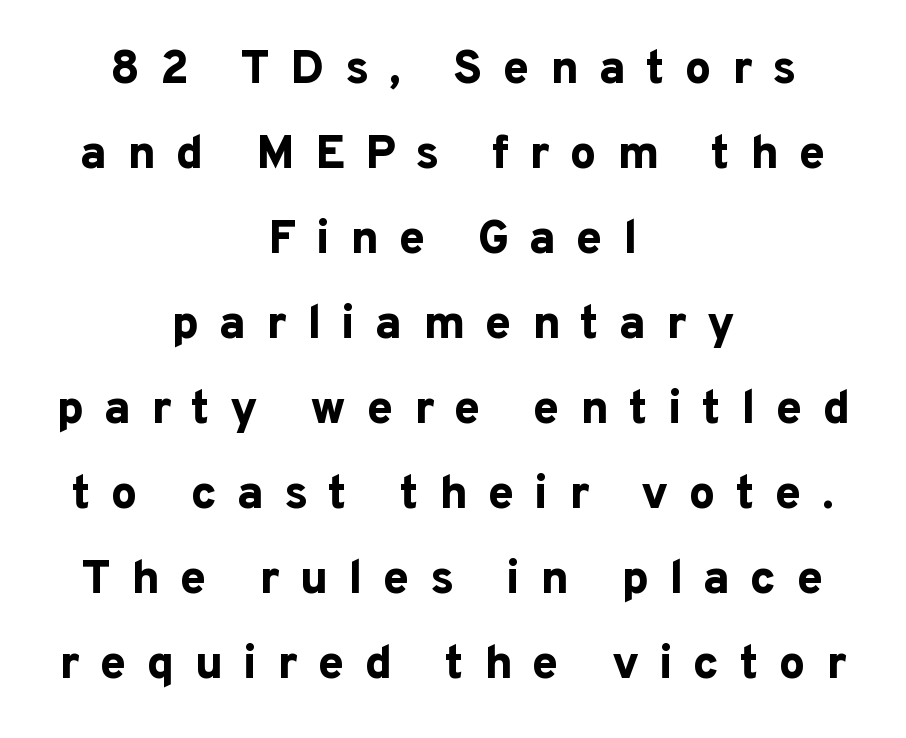
{"serif": "no", "italic": "no", "bold": "yes", "weight": "bold", "width": "normal", "stroke_contrast": "low", "x_height": "medium", "monospaced": "no", "underline": "no", "align": "center", "line_spacing_ratio": 1.81, "letter_spacing": "wide", "letter_spacing_em": 0.43, "glyph_px": 47}
